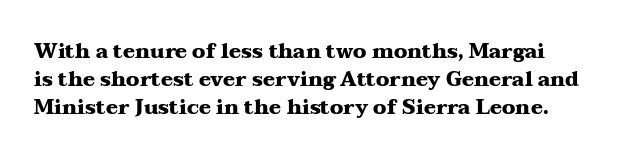
Q: Is the text bold? A: Yes.
Q: Is the text italic (slanted)? A: No, it is upright.
Q: Is the text underlined? A: No.
Q: Is the spacing between letters normal or unusually wide? A: Normal.
Q: Is the spacing between lines tight, normal or loose? A: Normal.
